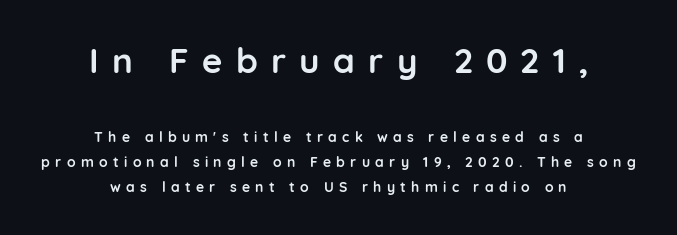
The image shows 35 px semibold sans-serif type, upright; set centered, line spacing 1.78x, unusually wide letter spacing (+0.38 em), not underlined; the first (top) block is 2.5x larger; low stroke contrast and a medium x-height.
